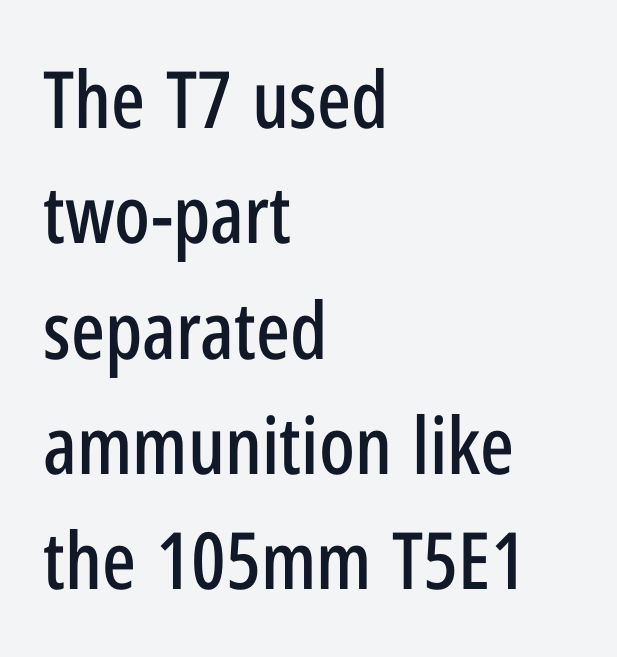
The image shows 79 px condensed sans-serif type, upright; set left-aligned, normal line spacing (1.46x), normal letter spacing, not underlined; low stroke contrast and a medium x-height.
